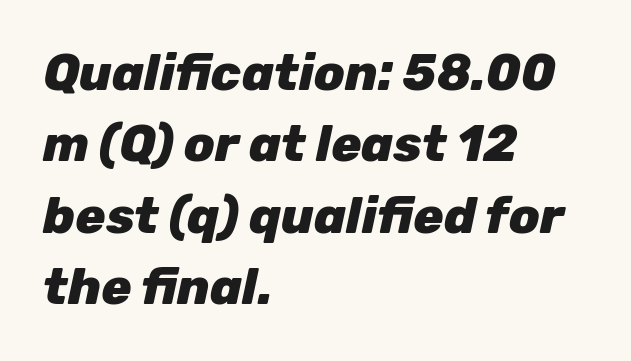
{"italic": "yes", "lean": "right", "slant_degrees": 12, "bold": "yes", "weight": "heavy", "width": "normal", "stroke_contrast": "low", "x_height": "medium", "monospaced": "no", "underline": "no", "align": "left", "line_spacing": "normal", "line_spacing_ratio": 1.43, "letter_spacing": "normal", "letter_spacing_em": 0.0, "glyph_px": 50}
